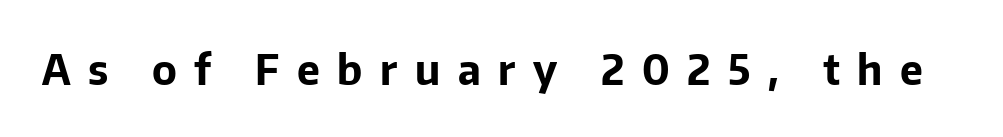
The image shows 41 px bold sans-serif type, upright; set unusually wide letter spacing (+0.43 em), not underlined; low stroke contrast and a medium x-height.
